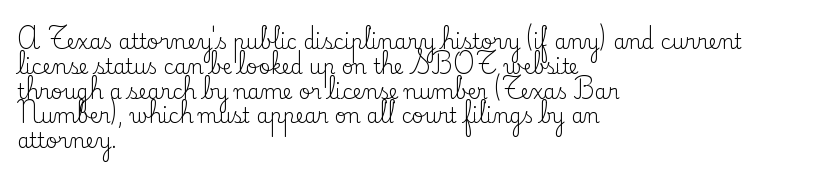
Each stroke keeps to a modest, everyday thickness or less. The type is set solid horizontally, with unmodified tracking. Italic: no, the glyphs are upright roman. In CSS terms this would be text-align: left.
